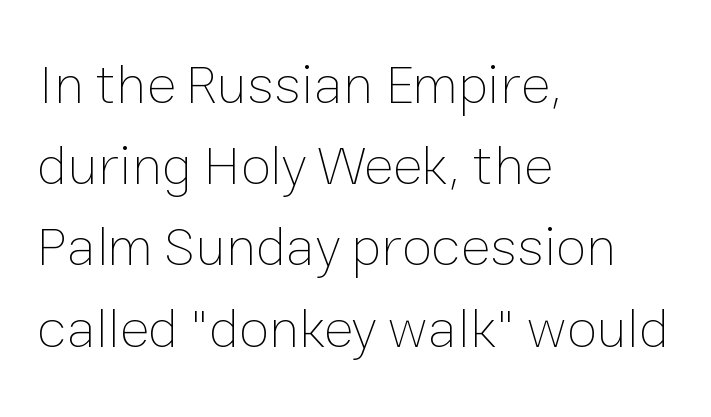
The image shows 56 px thin type, upright; set left-aligned, normal line spacing (1.45x), normal letter spacing, not underlined; low stroke contrast and a medium x-height.
